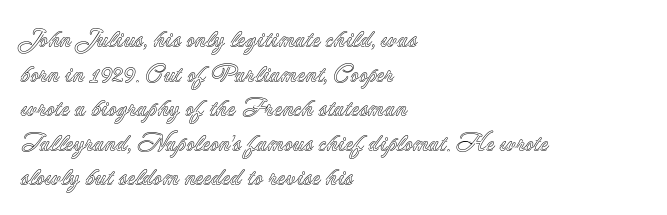
Q: Is the text italic (slanted)? A: Yes.
Q: Is the text underlined? A: No.
Q: How is the paragraph aligned? A: Left-aligned.
Q: Is the spacing between letters normal or unusually wide? A: Normal.
Q: Is the spacing between lines tight, normal or loose? A: Normal.
